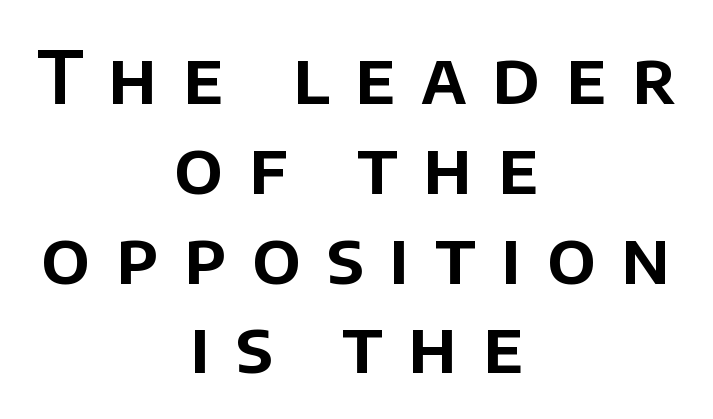
The image shows 73 px sans-serif type, upright; set centered, line spacing 1.23x, unusually wide letter spacing (+0.35 em), not underlined; low stroke contrast and a large x-height.
